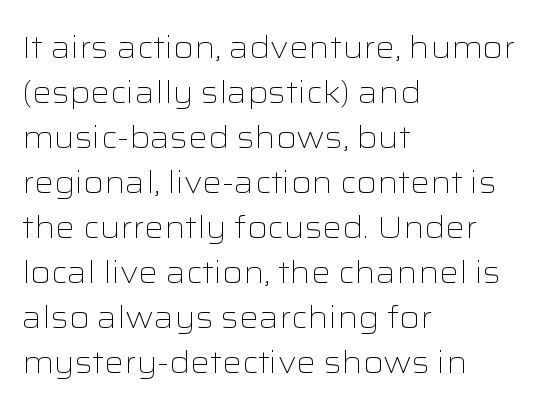
Q: Is the text bold? A: No.
Q: Is the text italic (slanted)? A: No, it is upright.
Q: Is the typeface a serif or a sans-serif typeface? A: Sans-serif.
Q: Is the text underlined? A: No.
Q: How is the paragraph aligned? A: Left-aligned.
Q: Is the spacing between letters normal or unusually wide? A: Normal.
Q: Is the spacing between lines tight, normal or loose? A: Normal.
Q: Width (condensed, normal, or wide)? A: Wide.
Q: Stroke contrast? A: Low.
Q: x-height? A: Medium.
Q: Monospaced? A: No.
